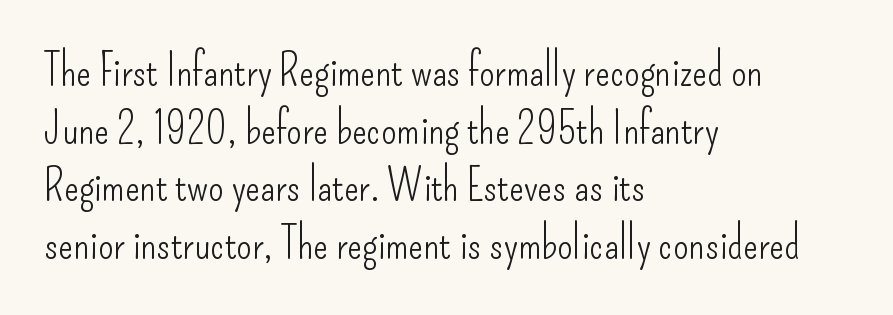
Q: Is the text bold? A: No.
Q: Is the text italic (slanted)? A: No, it is upright.
Q: Is the typeface a serif or a sans-serif typeface? A: Sans-serif.
Q: Is the text underlined? A: No.
Q: How is the paragraph aligned? A: Left-aligned.
Q: Is the spacing between letters normal or unusually wide? A: Normal.
Q: Is the spacing between lines tight, normal or loose? A: Normal.
Q: Width (condensed, normal, or wide)? A: Condensed.
Q: Stroke contrast? A: Low.
Q: x-height? A: Small.
Q: Monospaced? A: No.
